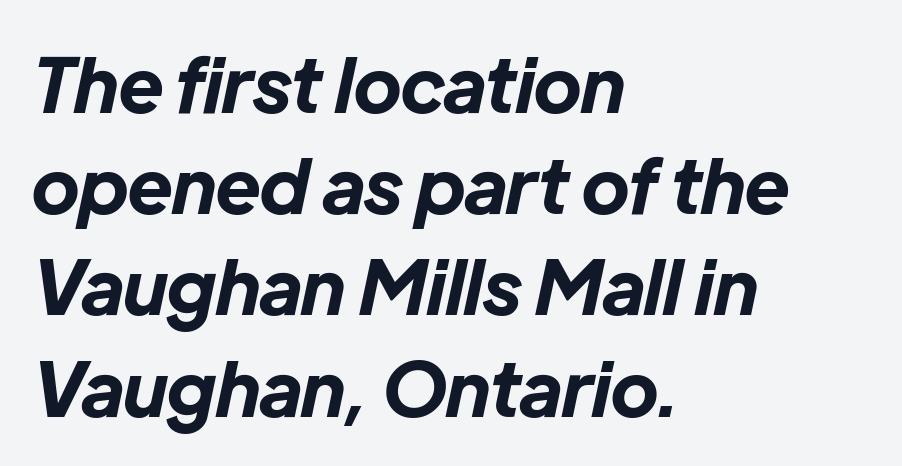
The image shows 75 px bold type, italic (leaning right); set left-aligned, normal line spacing (1.35x), normal letter spacing, not underlined; low stroke contrast and a medium x-height.
